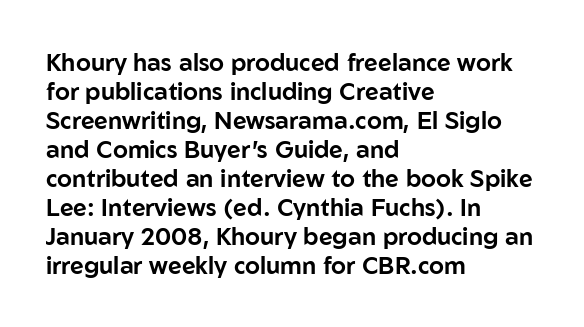
The image shows 24 px text type, upright; set left-aligned, line spacing 1.21x, normal letter spacing, not underlined.
